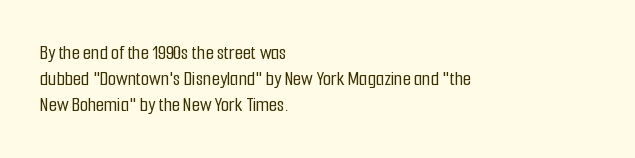
Underline: absent. This rendering uses left alignment, leaving the right contour irregular. A typesetter would mark this as roman, not italic. In terms of letterspacing, this is plain default setting.
